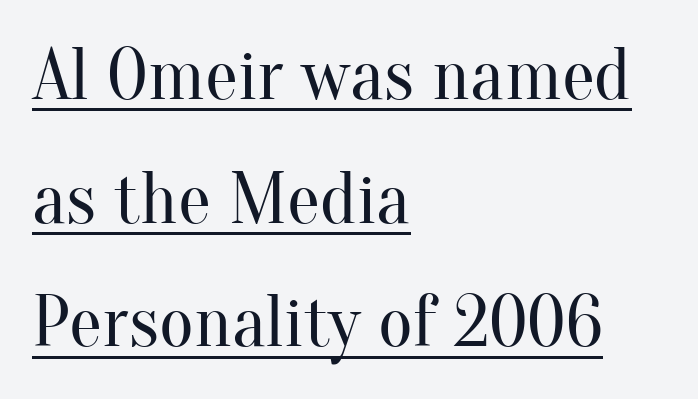
The image shows 74 px regular-weight serif type, upright; set left-aligned, normal line spacing (1.67x), normal letter spacing, underlined; medium stroke contrast and a small x-height.
